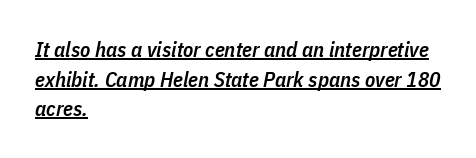
Semibold letterforms, between regular and bold. A normal amount of white space separates one row of letters from the next. The lettering is marked with a stroke running underneath it. Tracking value appears to be zero — textbook default spacing. The compositor pushed each line to the left boundary. In terms of posture, this sample is oblique.
